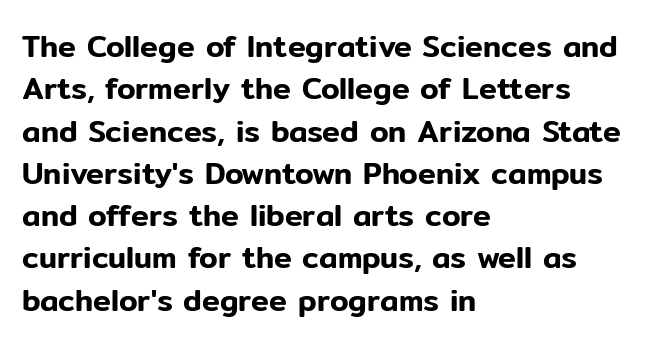
The image shows 30 px sans-serif type, upright; set left-aligned, normal line spacing (1.41x), normal letter spacing, not underlined; low stroke contrast and a medium x-height.
